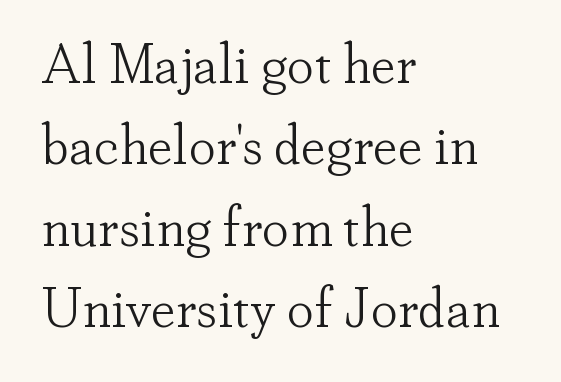
{"serif": "yes", "italic": "no", "bold": "no", "weight": "light", "width": "normal", "stroke_contrast": "low", "x_height": "small", "monospaced": "no", "underline": "no", "align": "left", "line_spacing": "normal", "line_spacing_ratio": 1.48, "letter_spacing": "normal", "letter_spacing_em": 0.0, "glyph_px": 55}
